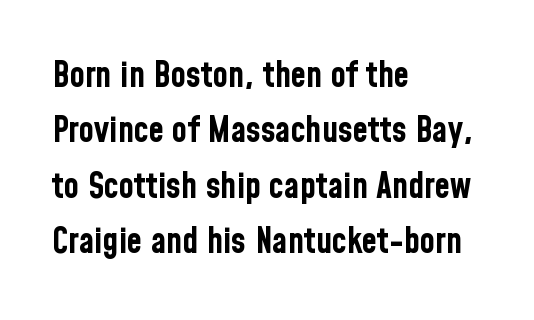
{"serif": "no", "italic": "no", "bold": "yes", "weight": "bold", "width": "condensed", "stroke_contrast": "low", "x_height": "medium", "monospaced": "no", "underline": "no", "align": "left", "line_spacing": "normal", "line_spacing_ratio": 1.58, "letter_spacing": "normal", "letter_spacing_em": 0.0, "glyph_px": 35}
